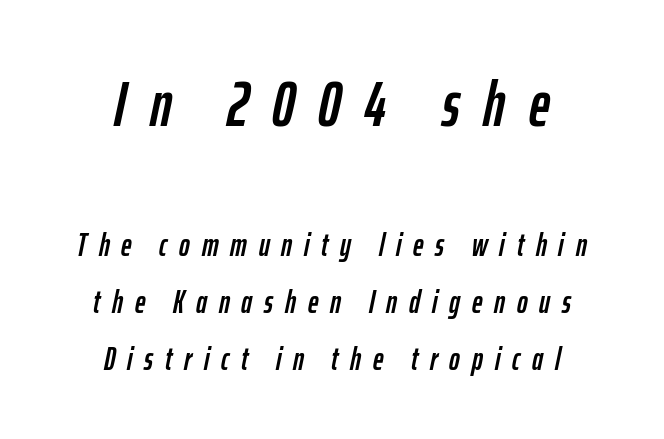
The image shows 64 px condensed type, italic (leaning right); set centered, line spacing 1.79x, unusually wide letter spacing (+0.37 em), not underlined; the first (top) block is 2.0x larger; low stroke contrast and a medium x-height.
